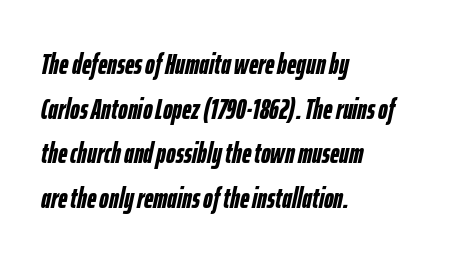
The image shows 29 px semibold, condensed type, italic (leaning right); set left-aligned, normal line spacing (1.54x), normal letter spacing, not underlined; low stroke contrast and a medium x-height.
